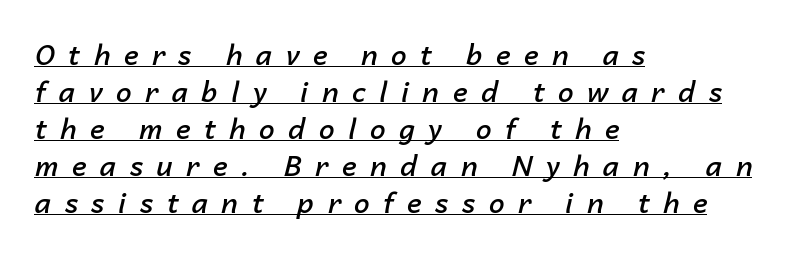
The image shows 28 px semibold type, italic (leaning right); set left-aligned, normal line spacing (1.32x), unusually wide letter spacing (+0.48 em), underlined; low stroke contrast and a medium x-height.
